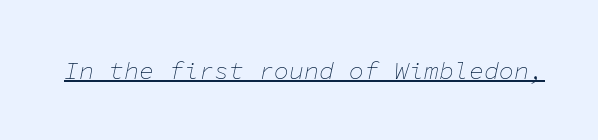
Q: Is the text bold? A: No.
Q: Is the text italic (slanted)? A: Yes, it leans right by about 11 degrees.
Q: Is the text underlined? A: Yes.
Q: Is the spacing between letters normal or unusually wide? A: Normal.
